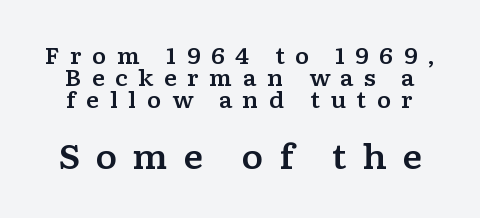
{"serif": "yes", "italic": "no", "width": "wide", "stroke_contrast": "low", "x_height": "medium", "monospaced": "no", "underline": "no", "line_spacing": "tight", "line_spacing_ratio": 0.99, "letter_spacing": "wide", "letter_spacing_em": 0.46, "larger_block": "second", "size_ratio": 1.5, "glyph_px": 33}
